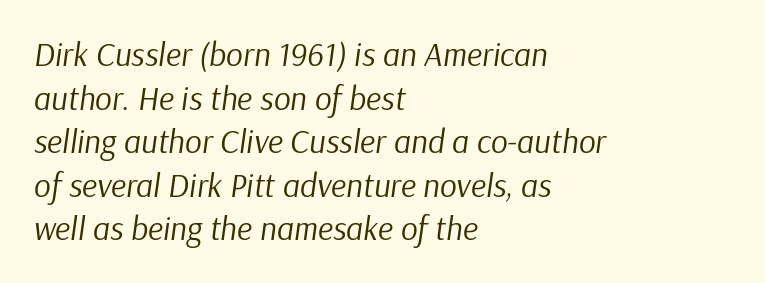
Stem width sits at or under what a default text font uses. This sample has the flowing, uneven cadence of proportional lettering. Every row of glyphs begins at an identical x-position on the left. In terms of letterspacing, this is plain default setting.
